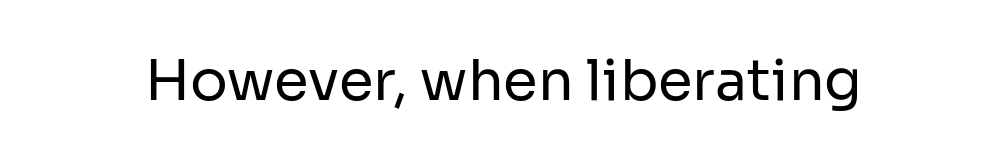
{"serif": "no", "italic": "no", "bold": "no", "weight": "regular", "width": "normal", "stroke_contrast": "low", "x_height": "medium", "monospaced": "no", "underline": "no", "letter_spacing": "normal", "letter_spacing_em": 0.0, "glyph_px": 56}
